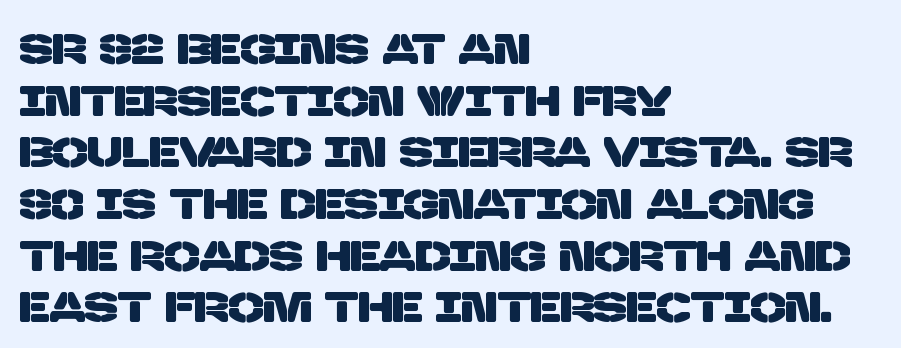
Q: Is the typeface a serif or a sans-serif typeface? A: Sans-serif.
Q: Is the text underlined? A: No.
Q: How is the paragraph aligned? A: Left-aligned.
Q: Is the spacing between letters normal or unusually wide? A: Normal.
Q: Width (condensed, normal, or wide)? A: Normal.
Q: Stroke contrast? A: Low.
Q: x-height? A: Large.
Q: Monospaced? A: No.
